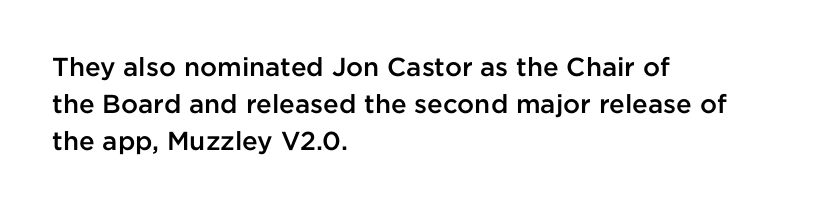
{"italic": "no", "bold": "semi", "underline": "no", "align": "left", "line_spacing": "normal", "line_spacing_ratio": 1.43, "letter_spacing": "normal", "letter_spacing_em": 0.0, "glyph_px": 26}
